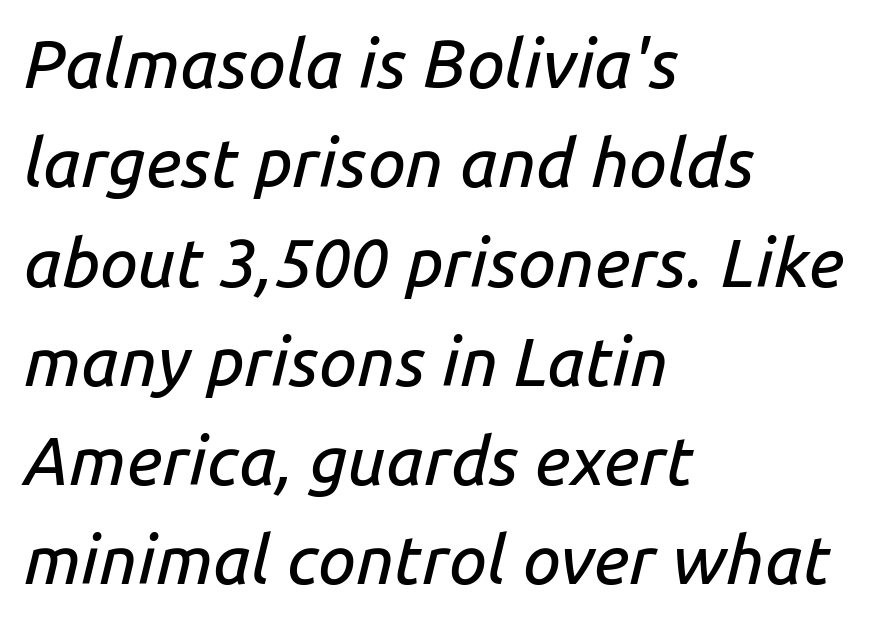
Yep, that's italic — everything's leaning. The rag falls on the right side of this text block. Letter spacing: default. Here the designer chose a conventional face with non-uniform glyph widths. Only glyphs here, with clear space below each row. The leading is moderate, giving the passage an even texture.
